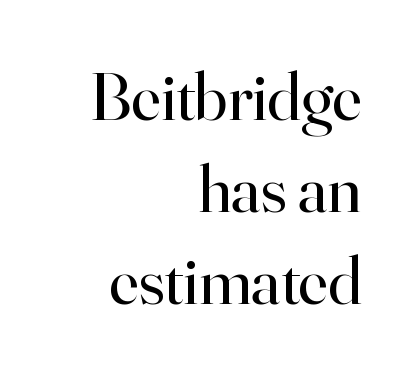
{"serif": "yes", "italic": "no", "bold": "no", "weight": "regular", "width": "normal", "stroke_contrast": "high", "x_height": "small", "monospaced": "no", "underline": "no", "align": "right", "line_spacing": "normal", "line_spacing_ratio": 1.35, "letter_spacing": "normal", "letter_spacing_em": 0.0, "glyph_px": 68}
